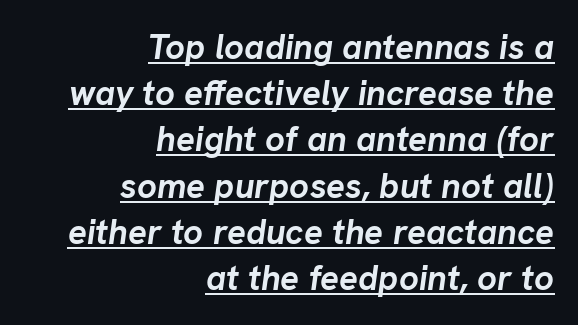
Q: Is the text bold? A: Yes.
Q: Is the text italic (slanted)? A: Yes, it leans right by about 8 degrees.
Q: Is the text underlined? A: Yes.
Q: How is the paragraph aligned? A: Right-aligned.
Q: Is the spacing between letters normal or unusually wide? A: Normal.
Q: Is the spacing between lines tight, normal or loose? A: Normal.
Q: Width (condensed, normal, or wide)? A: Normal.
Q: Stroke contrast? A: Low.
Q: x-height? A: Medium.
Q: Monospaced? A: No.
